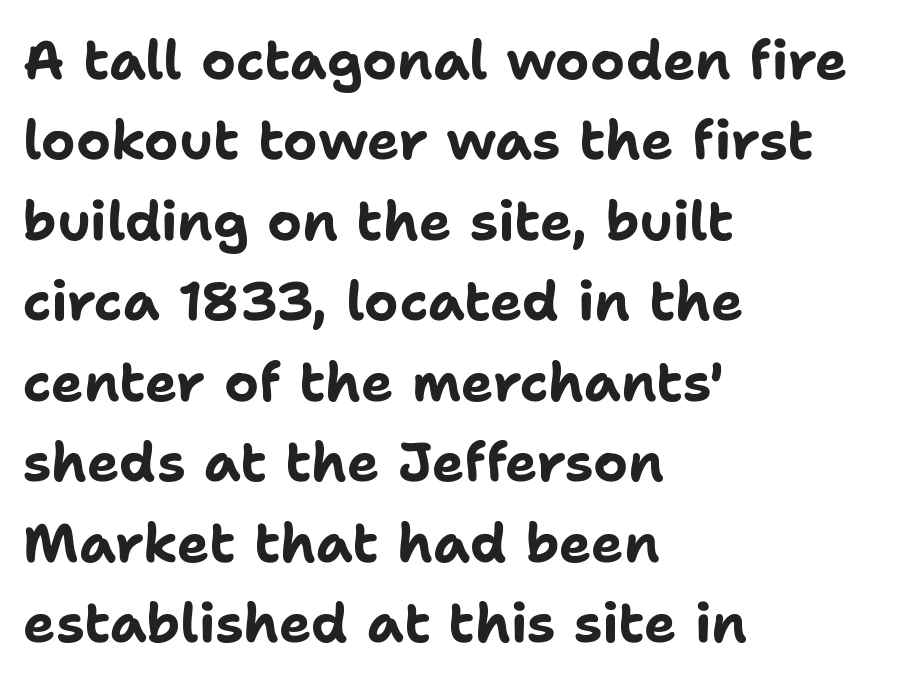
When letters stand straight like this, we call the style roman or upright. Classification — sans serif. The leading is moderate, giving the passage an even texture. Weight: bold.
